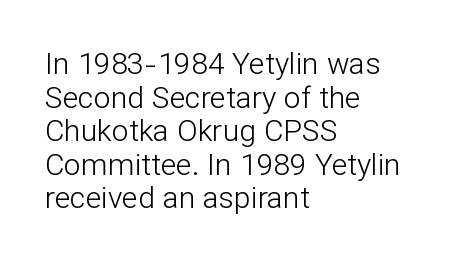
These lines were composed using upright roman letters. On a weight scale, this lands at 450 or below. Descenders hang freely into open space. The designer dialed line spacing down below the default. Spacing between characters is what you'd get straight out of the box.
